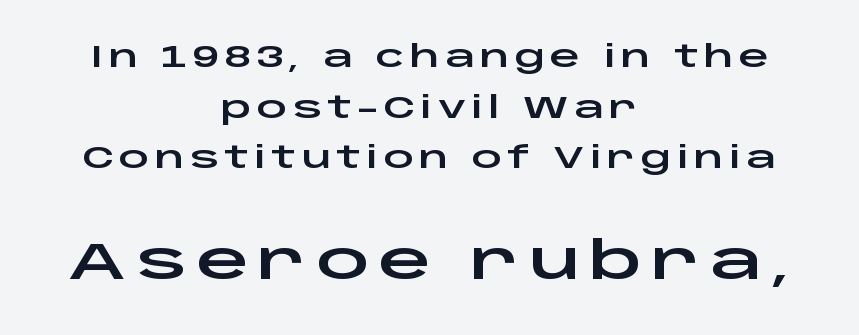
{"serif": "no", "italic": "no", "width": "wide", "stroke_contrast": "low", "x_height": "large", "monospaced": "no", "underline": "no", "align": "center", "line_spacing": "normal", "line_spacing_ratio": 1.69, "larger_block": "second", "size_ratio": 1.73, "glyph_px": 52}
